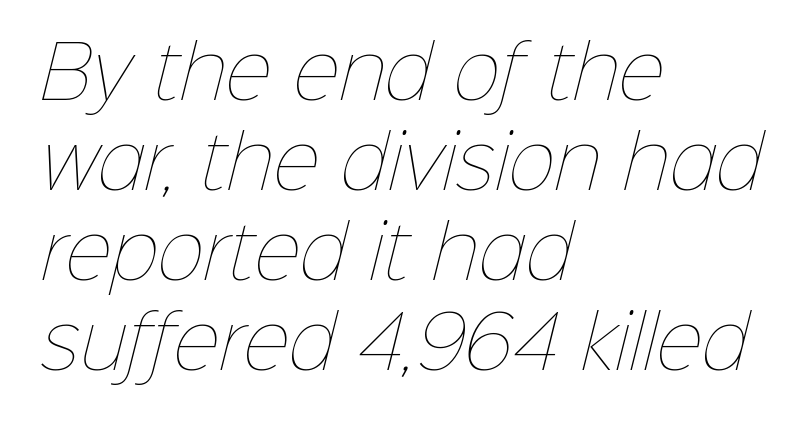
The gap between lines stays unmarked. Notice how descenders clear the ascenders below comfortably — that's standard leading. Think of a printed novel: that variable character pitch is what you see here. Where is the straight margin? On the left. Here the glyphs are tracked normally, forming tight word shapes.
